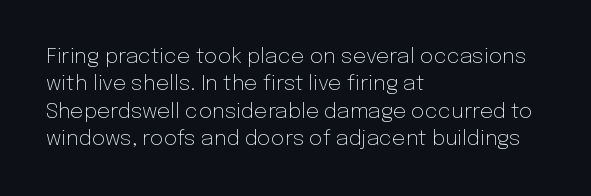
The image shows 21 px text type, upright; set left-aligned, normal line spacing (1.3x), normal letter spacing, not underlined.
